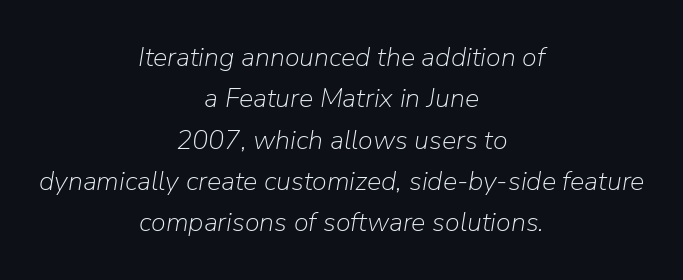
Words appear dense and cohesive because spacing is normal. The whole block is typeset with a tilt. Reading down the column, the eye jumps a familiar distance to each next line. The specimen omits any rule beneath the text block's lines. The rendering positions every line midway between the sides.
